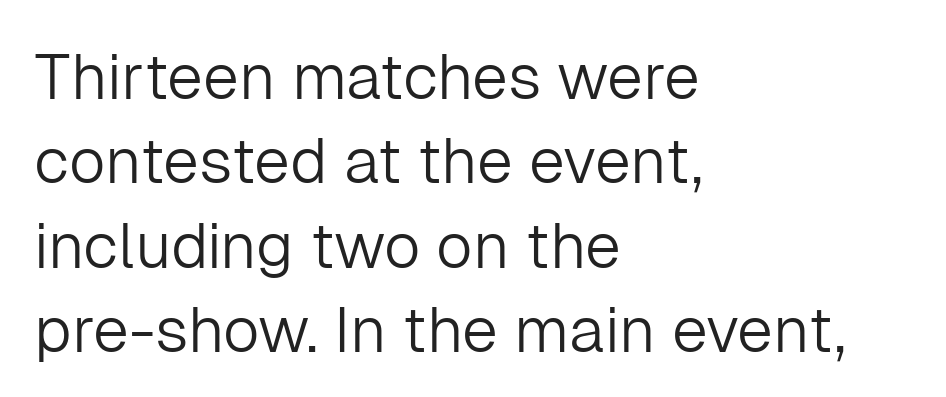
Characters follow at the spacing the type designer built in. No extra ink here — the face is not bold. This sample is left-justified, so line endings fall wherever the words run out. A clean baseline with only descenders dipping below it.
